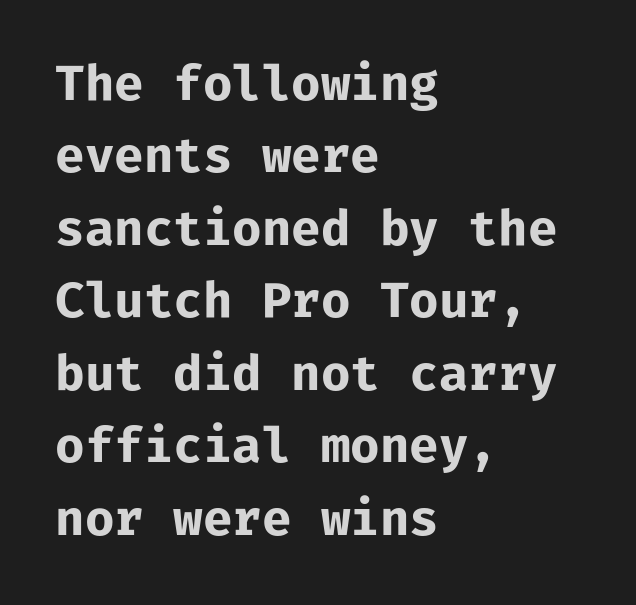
You could count columns in this text — the font is strictly monospaced. The area under the type is left untouched. Leading: standard. Short and long lines alike share a common starting point at left.
